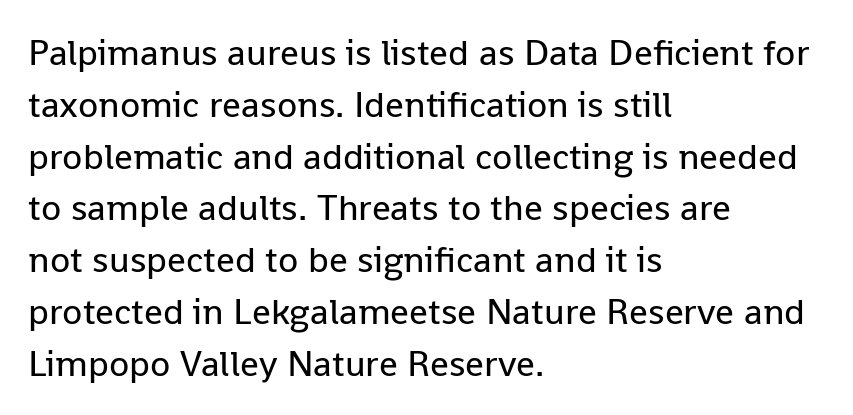
These lines keep a tight, regular rhythm from letter to letter. No feet cap the strokes, marking this as sans-serif type. The passage shown is typed in a proportional face where columns would drift. Weight class: somewhere from thin through regular. The rendering anchors every line to the left-hand side. Nobody drew a line under any word here.
